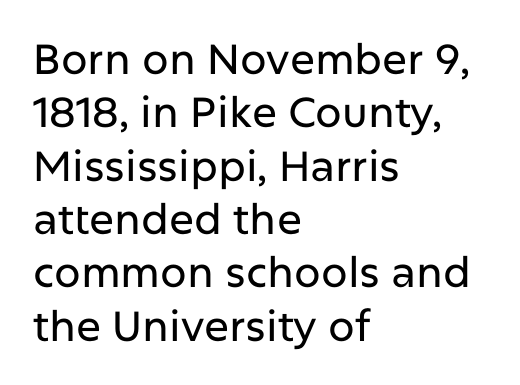
{"serif": "no", "italic": "no", "width": "normal", "stroke_contrast": "low", "x_height": "medium", "monospaced": "no", "underline": "no", "align": "left", "line_spacing": "normal", "line_spacing_ratio": 1.27, "letter_spacing": "normal", "letter_spacing_em": 0.0, "glyph_px": 42}
